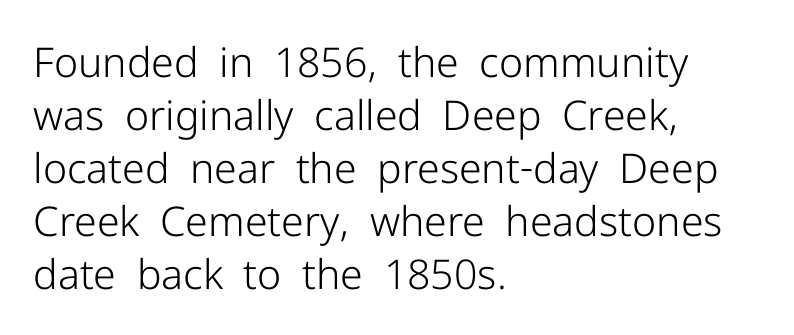
Caption: multi-line text, flush left, ragged right. Nope, no serifs anywhere on these letters. These lines are rendered in a variable-pitch font. Whoever set this chose a conventional vertical rhythm. Has an underline been added? It has not.
